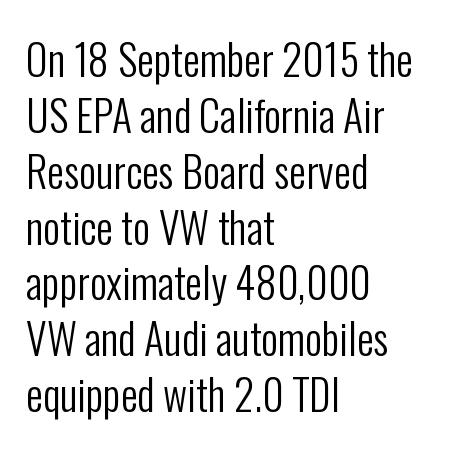
{"serif": "no", "italic": "no", "bold": "no", "weight": "regular", "width": "condensed", "stroke_contrast": "low", "x_height": "medium", "monospaced": "no", "underline": "no", "align": "left", "line_spacing": "normal", "line_spacing_ratio": 1.33, "letter_spacing": "normal", "letter_spacing_em": 0.0, "glyph_px": 42}
